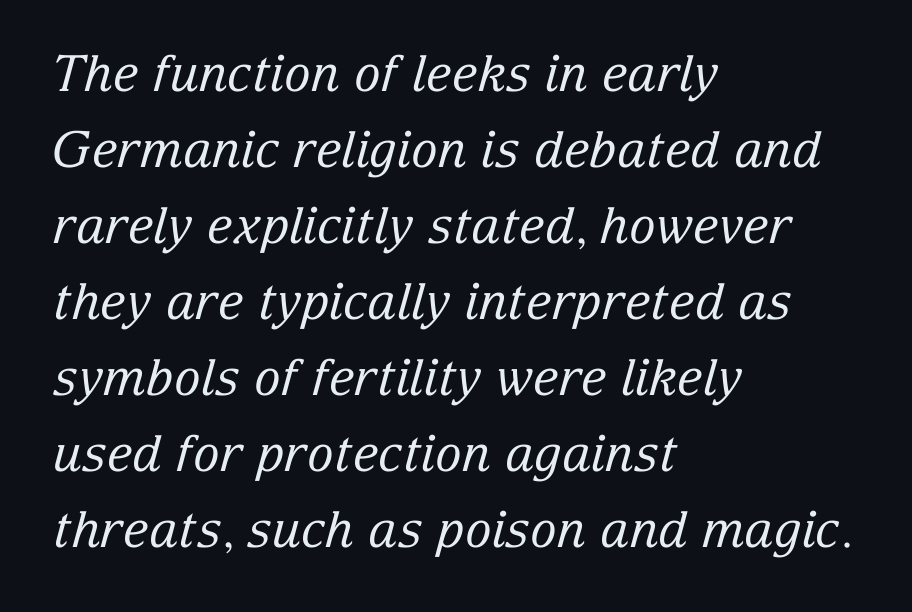
The image shows 50 px regular-weight serif type, italic (leaning right); set left-aligned, normal line spacing (1.52x), normal letter spacing, not underlined; low stroke contrast and a medium x-height.
